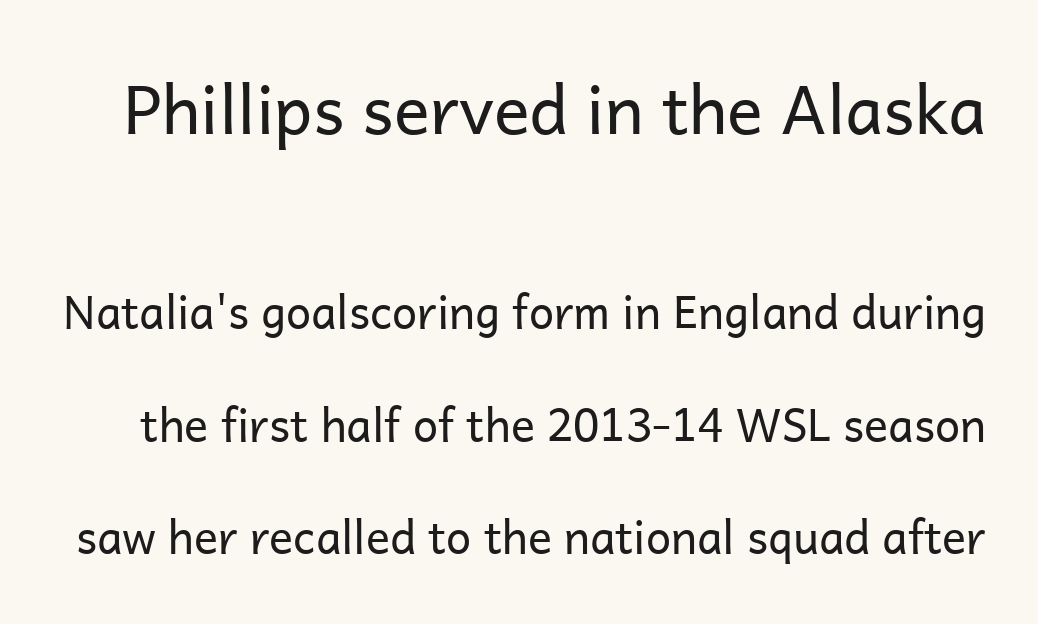
Q: Is the text bold? A: No.
Q: Is the text italic (slanted)? A: No, it is upright.
Q: Is the typeface a serif or a sans-serif typeface? A: Sans-serif.
Q: Is the text underlined? A: No.
Q: Is the spacing between letters normal or unusually wide? A: Normal.
Q: Is the spacing between lines tight, normal or loose? A: Loose.
Q: Which block of text is set in a larger size, the first (top) or the second (bottom)? A: The first (top) one.
Q: Width (condensed, normal, or wide)? A: Normal.
Q: Stroke contrast? A: Low.
Q: x-height? A: Medium.
Q: Monospaced? A: No.
